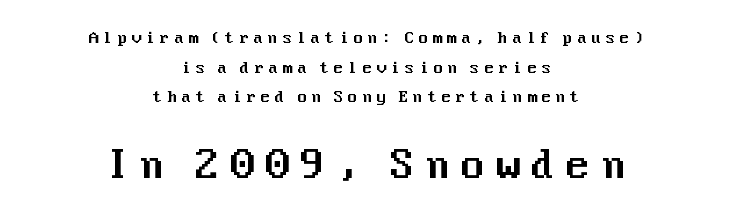
The image shows 37 px sans-serif type, upright; set centered, loose line spacing (1.97x), unusually wide letter spacing (+0.26 em), not underlined; the second (bottom) block is 2.47x larger; medium stroke contrast and a medium x-height.
